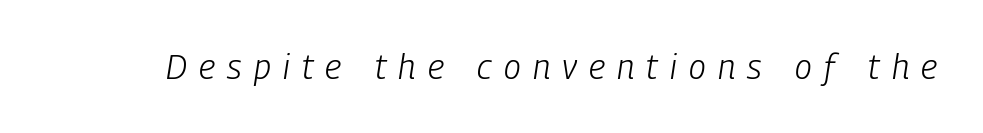
The image shows 34 px light, condensed type, italic (leaning right); set unusually wide letter spacing (+0.36 em), not underlined; low stroke contrast and a medium x-height.
